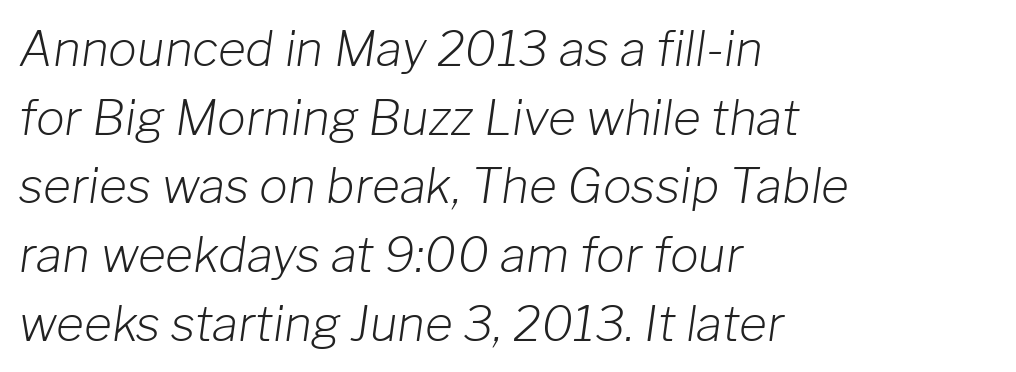
The image shows 48 px light type, italic (leaning right); set left-aligned, normal line spacing (1.43x), normal letter spacing, not underlined; low stroke contrast and a medium x-height.
